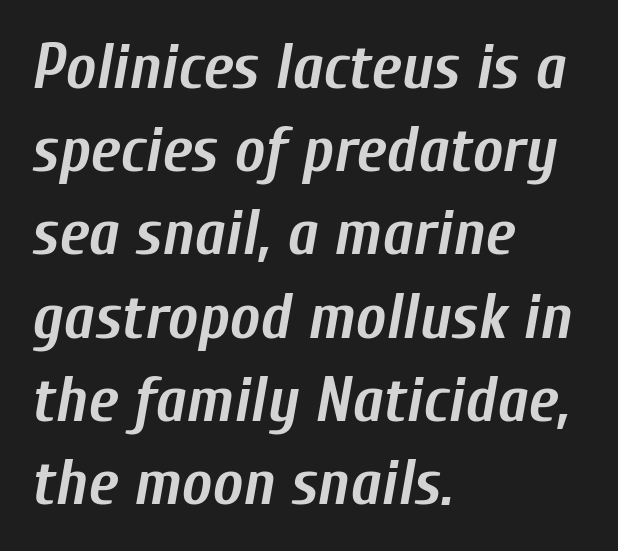
{"italic": "yes", "lean": "right", "slant_degrees": 10, "bold": "yes", "weight": "semibold", "width": "condensed", "stroke_contrast": "low", "x_height": "medium", "monospaced": "no", "underline": "no", "align": "left", "line_spacing": "normal", "line_spacing_ratio": 1.3, "letter_spacing": "normal", "letter_spacing_em": 0.0, "glyph_px": 64}
